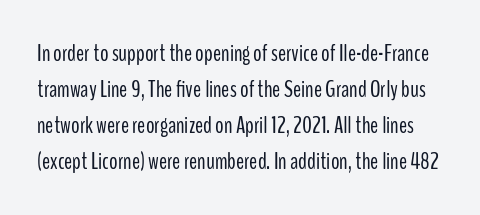
The image shows 24 px text type, upright; set normal line spacing (1.5x), normal letter spacing, not underlined.
